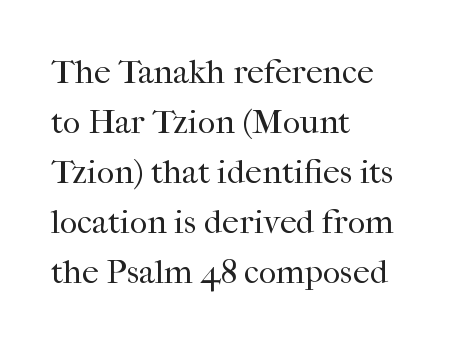
{"serif": "yes", "italic": "no", "bold": "no", "weight": "regular", "width": "normal", "stroke_contrast": "high", "x_height": "medium", "monospaced": "no", "underline": "no", "align": "left", "line_spacing": "normal", "line_spacing_ratio": 1.47, "letter_spacing": "normal", "letter_spacing_em": 0.0, "glyph_px": 34}
